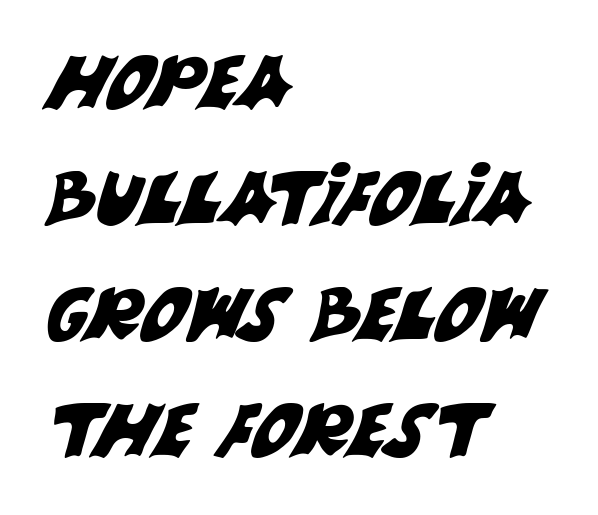
The image shows 73 px sans-serif type; set left-aligned, normal line spacing (1.59x), normal letter spacing, not underlined; medium stroke contrast and a large x-height.
